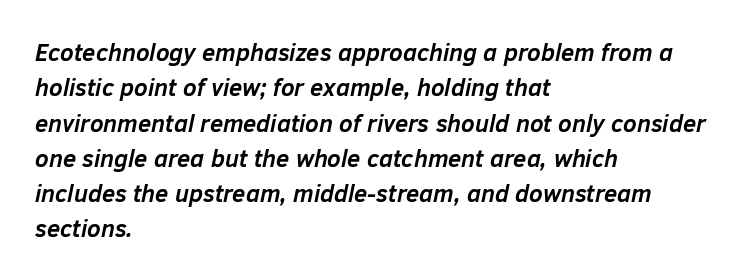
Q: Is the text bold? A: Yes.
Q: Is the text italic (slanted)? A: Yes, it leans right by about 12 degrees.
Q: Is the text underlined? A: No.
Q: How is the paragraph aligned? A: Left-aligned.
Q: Is the spacing between letters normal or unusually wide? A: Normal.
Q: Is the spacing between lines tight, normal or loose? A: Normal.
